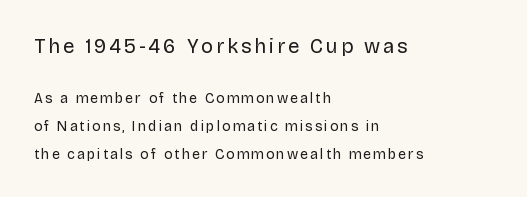
The image shows 20 px text type, upright; set left-aligned, loose line spacing (1.97x), not underlined; the first (top) block is 1.43x larger.
